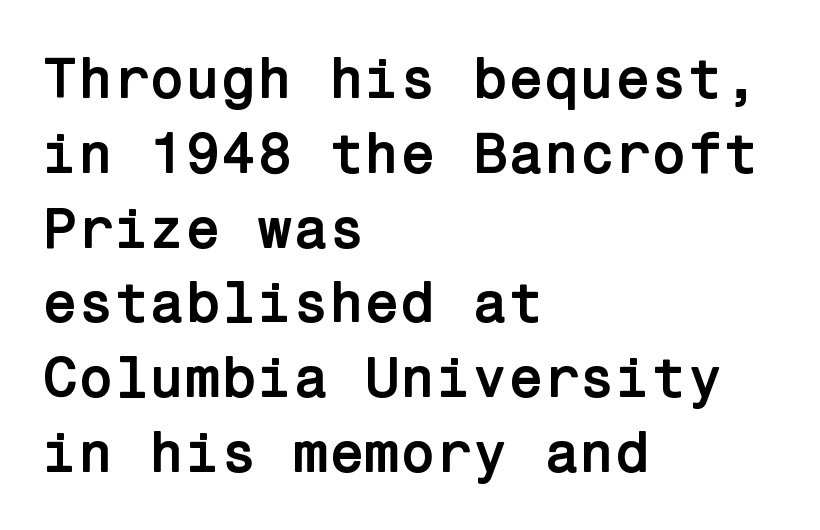
{"serif": "no", "italic": "no", "bold": "yes", "weight": "semibold", "width": "normal", "stroke_contrast": "low", "x_height": "medium", "underline": "no", "align": "left", "line_spacing": "normal", "line_spacing_ratio": 1.29, "letter_spacing": "normal", "letter_spacing_em": 0.0, "glyph_px": 58}
